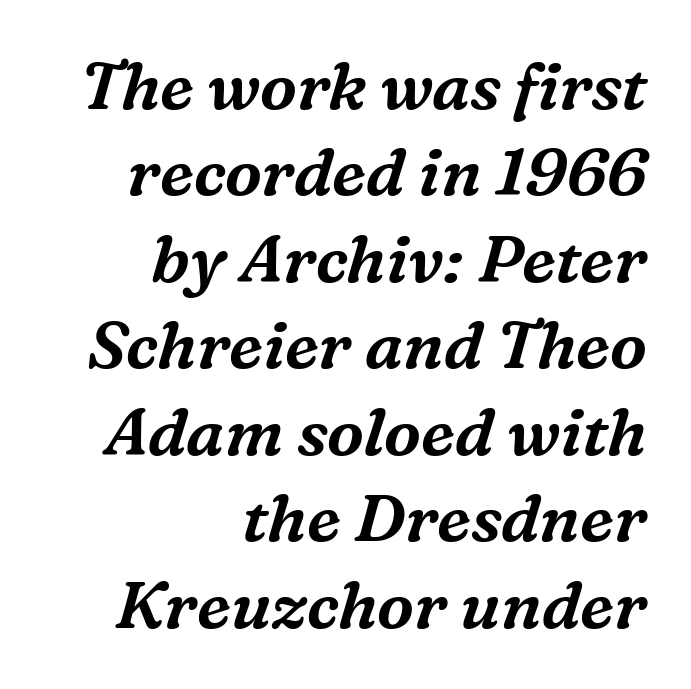
{"serif": "yes", "italic": "yes", "lean": "right", "slant_degrees": 16, "width": "normal", "stroke_contrast": "medium", "x_height": "medium", "monospaced": "no", "underline": "no", "align": "right", "line_spacing": "normal", "line_spacing_ratio": 1.31, "letter_spacing": "normal", "letter_spacing_em": 0.0, "glyph_px": 66}
